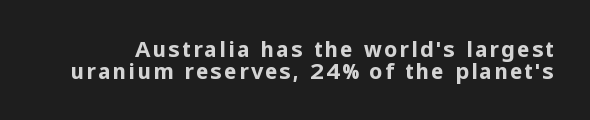
{"italic": "no", "bold": "yes", "underline": "no", "line_spacing": "tight", "line_spacing_ratio": 1.04, "glyph_px": 21}
